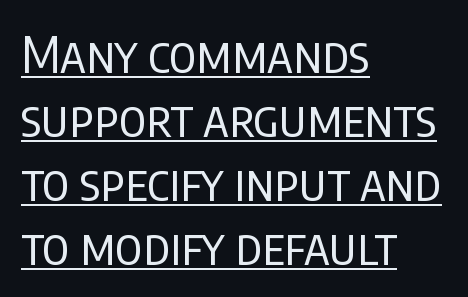
Line spacing here is normal. Typographically, this falls in the sans-serif category. The lettering is marked with a stroke running underneath it. The paragraph has a hard left edge and a soft right edge.
